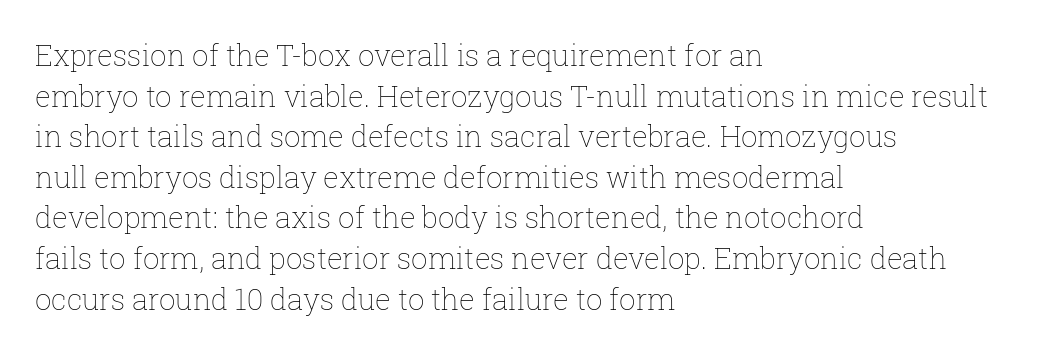
No chunkiness to these letters — they're not bold. This is roman type, the default non-slanted kind. Each row of text sits above clean, open space. Each line starts at the same left margin while the right side varies. Each letter keeps its own natural width here, so spacing adapts to shape. Characters follow at the spacing the type designer built in.
